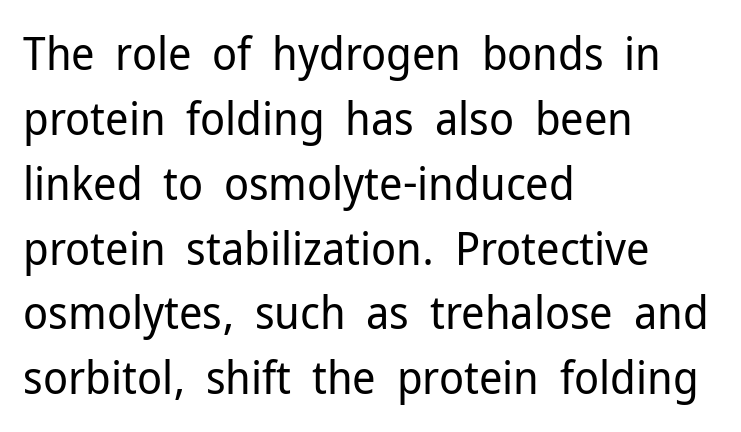
Leading: standard. Nothing sits at the stroke ends, so this counts as sans-serif. Quick note: not italic, upright. A clean baseline with only descenders dipping below it.
